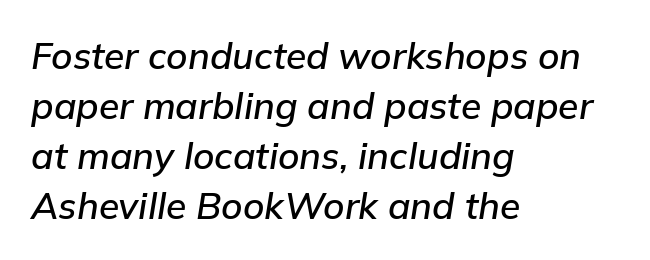
This sample uses plain, unmodified letter spacing. Looking at the ascenders, they clearly lean. The area under the type is left untouched. In CSS terms this would be text-align: left. Horizontal bands of white between lines are of average thickness. Varying glyph widths throughout — classic text-font behaviour.
